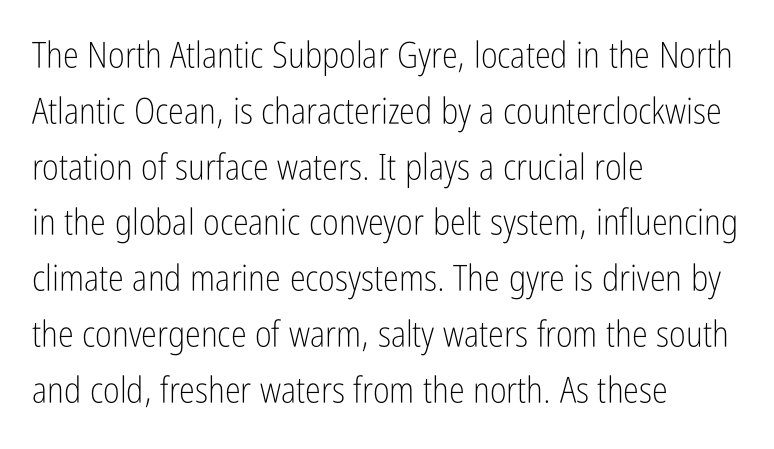
The image shows 36 px light, condensed sans-serif type, upright; set left-aligned, normal line spacing (1.55x), normal letter spacing, not underlined; low stroke contrast and a medium x-height.
